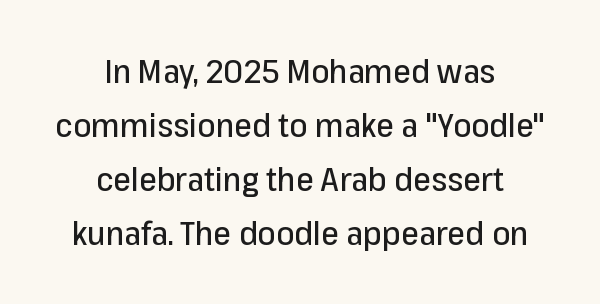
Q: Is the text italic (slanted)? A: No, it is upright.
Q: Is the typeface a serif or a sans-serif typeface? A: Sans-serif.
Q: Is the text underlined? A: No.
Q: How is the paragraph aligned? A: Centered.
Q: Is the spacing between letters normal or unusually wide? A: Normal.
Q: Is the spacing between lines tight, normal or loose? A: Normal.
Q: Width (condensed, normal, or wide)? A: Normal.
Q: Stroke contrast? A: Low.
Q: x-height? A: Medium.
Q: Monospaced? A: No.
